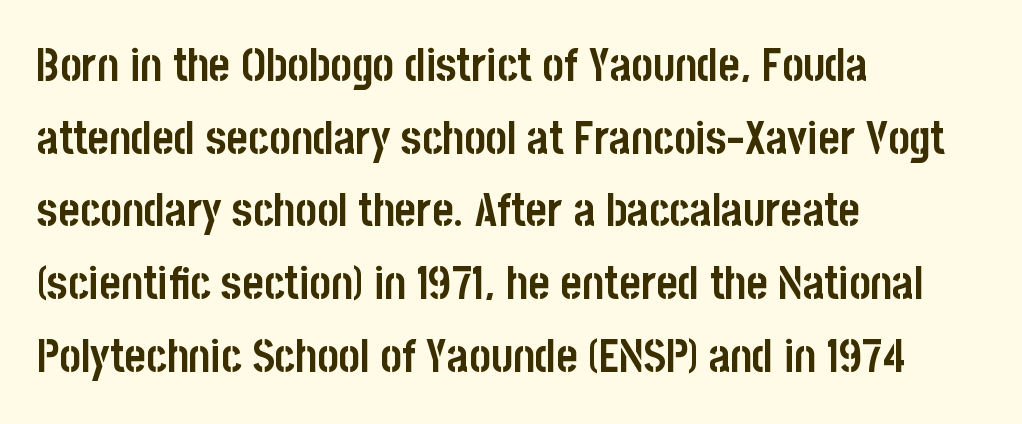
Q: Is the text bold? A: Yes.
Q: Is the text italic (slanted)? A: No, it is upright.
Q: Is the typeface a serif or a sans-serif typeface? A: Sans-serif.
Q: Is the text underlined? A: No.
Q: How is the paragraph aligned? A: Left-aligned.
Q: Is the spacing between letters normal or unusually wide? A: Normal.
Q: Is the spacing between lines tight, normal or loose? A: Normal.
Q: Width (condensed, normal, or wide)? A: Condensed.
Q: Stroke contrast? A: Low.
Q: x-height? A: Large.
Q: Monospaced? A: No.
